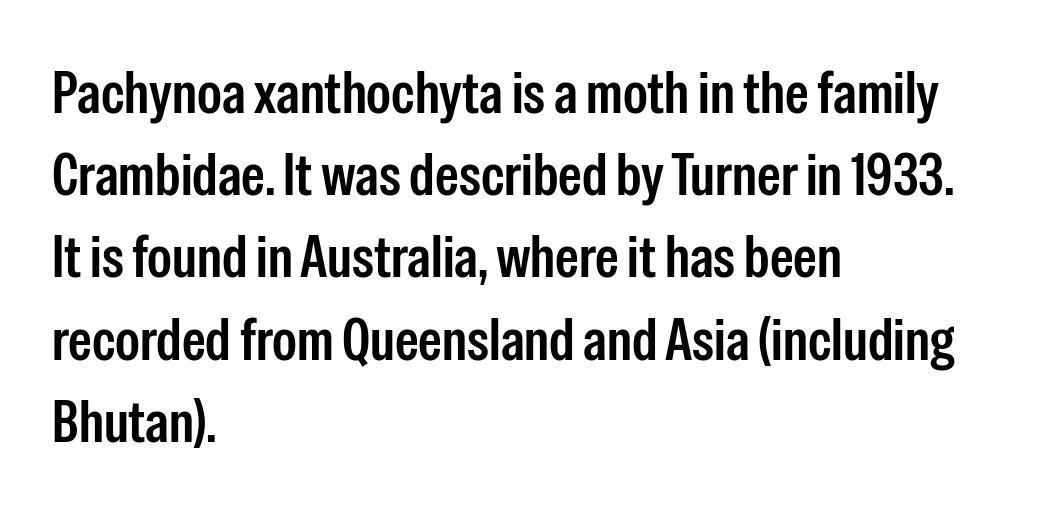
Set as a demibold, roughly 600 on the weight scale. The face used here is proportionally spaced, like ordinary book or web type. Every character sits straight up, as roman type does. Typographically, this falls in the sans-serif category.
